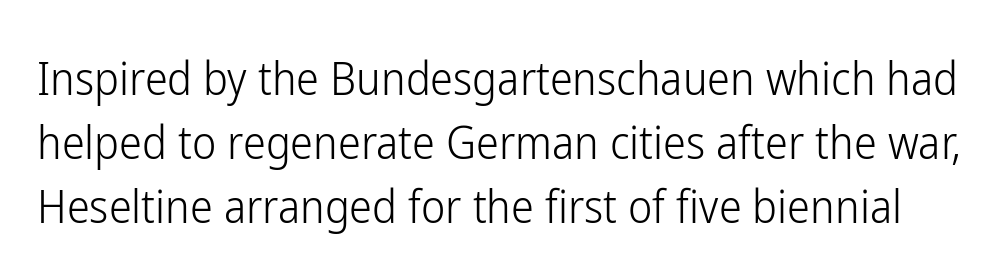
The rendering uses natural spacing where letterforms have individual widths. The line texture is even and compact thanks to regular tracking. Does the type have serifs? No, each stem ends abruptly. The specimen omits any rule beneath the text block's lines.
